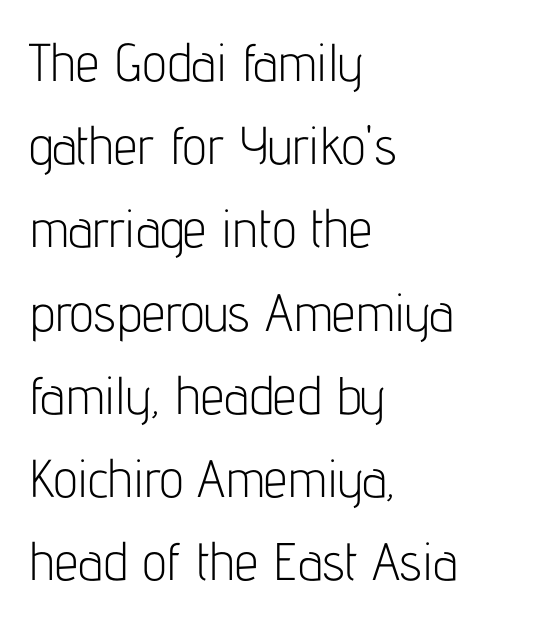
{"serif": "no", "italic": "no", "bold": "no", "weight": "light", "width": "condensed", "stroke_contrast": "low", "x_height": "medium", "monospaced": "no", "underline": "no", "align": "left", "line_spacing": "normal", "line_spacing_ratio": 1.57, "letter_spacing": "normal", "letter_spacing_em": 0.0, "glyph_px": 53}
